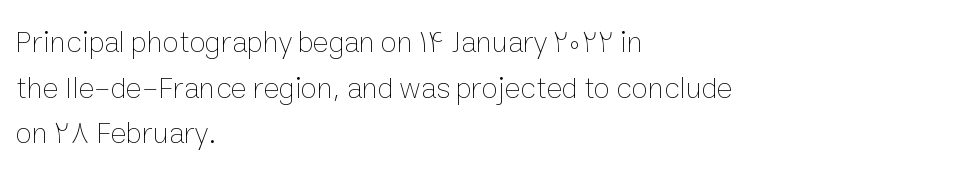
Q: Is the text bold? A: No.
Q: Is the text italic (slanted)? A: No, it is upright.
Q: Is the text underlined? A: No.
Q: How is the paragraph aligned? A: Left-aligned.
Q: Is the spacing between letters normal or unusually wide? A: Normal.
Q: Is the spacing between lines tight, normal or loose? A: Normal.
Q: Width (condensed, normal, or wide)? A: Normal.
Q: Stroke contrast? A: Low.
Q: x-height? A: Medium.
Q: Monospaced? A: No.
